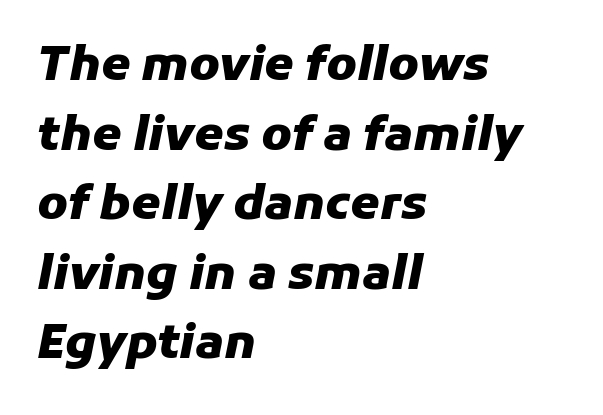
Q: Is the text bold? A: Yes.
Q: Is the text italic (slanted)? A: Yes, it leans right by about 11 degrees.
Q: Is the text underlined? A: No.
Q: How is the paragraph aligned? A: Left-aligned.
Q: Is the spacing between letters normal or unusually wide? A: Normal.
Q: Is the spacing between lines tight, normal or loose? A: Normal.
Q: Width (condensed, normal, or wide)? A: Normal.
Q: Stroke contrast? A: Low.
Q: x-height? A: Medium.
Q: Monospaced? A: No.
